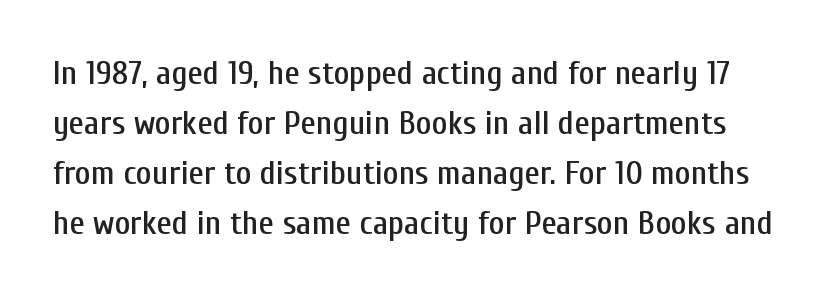
Examine the stroke ends and you'll find no serifs. You can tell it's not italic because the verticals are truly vertical. The foot of each line stays bare and open. These lines are rendered in a variable-pitch font. Interline gaps are of average width in this sample. Standard letterfit; no display-style spreading of the glyphs.
